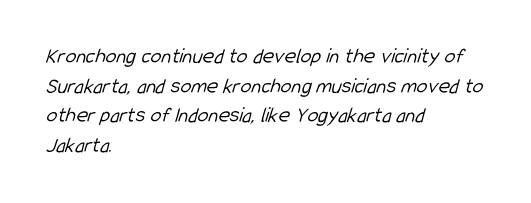
{"bold": "no", "underline": "no", "align": "left", "line_spacing": "normal", "line_spacing_ratio": 1.35, "letter_spacing": "normal", "letter_spacing_em": 0.0, "glyph_px": 22}
